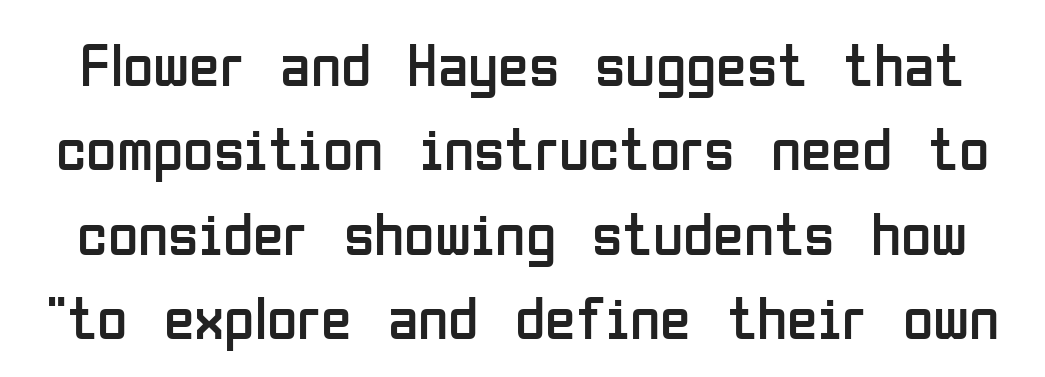
{"serif": "no", "italic": "no", "bold": "no", "weight": "regular", "width": "condensed", "stroke_contrast": "low", "x_height": "medium", "monospaced": "no", "underline": "no", "line_spacing": "normal", "line_spacing_ratio": 1.36, "letter_spacing": "normal", "letter_spacing_em": 0.0, "glyph_px": 62}
